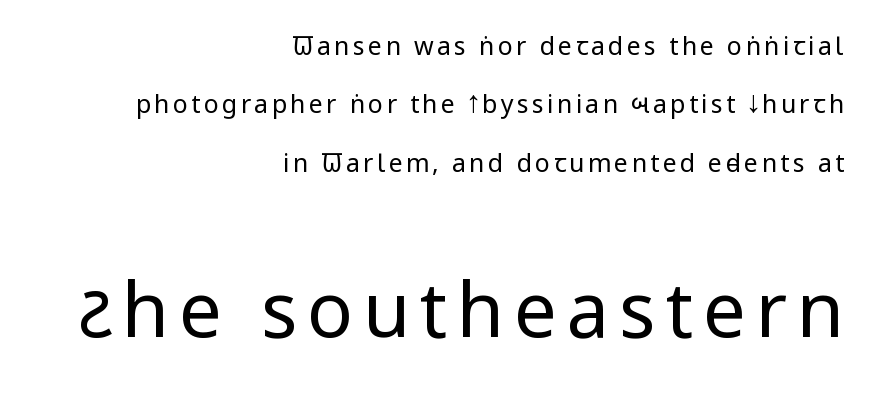
Rendered with straight, roman letterforms. Quick note: underline off. Serif or sans? Sans — the stroke terminals are bare. Varying glyph widths throughout — classic text-font behaviour. A quiet, ordinary-to-light weight characterises the typeface. Bigger letters appear in the bottom chunk; the top chunk is reduced.
